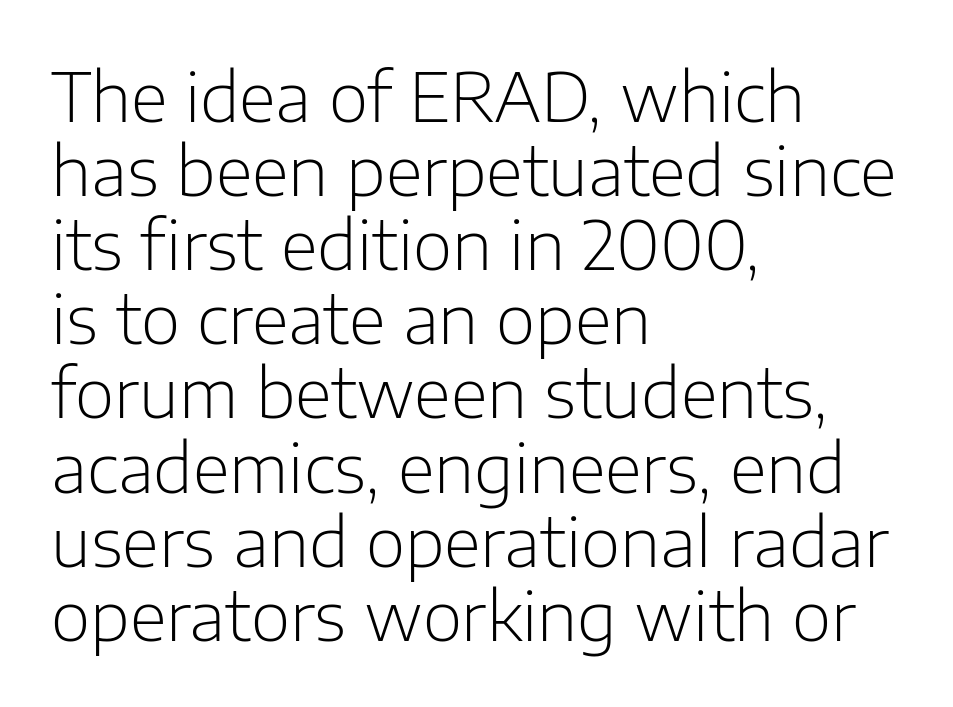
The image shows 68 px light sans-serif type, upright; set left-aligned, tight line spacing (1.09x), normal letter spacing, not underlined; low stroke contrast and a medium x-height.
